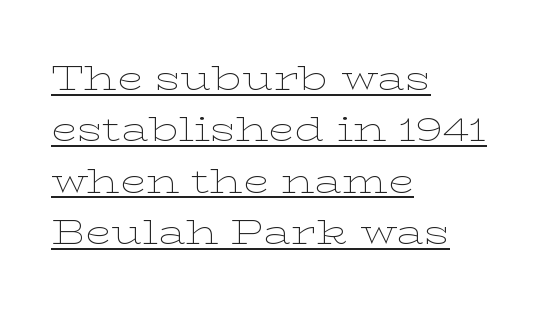
{"serif": "yes", "italic": "no", "bold": "no", "weight": "thin", "width": "wide", "stroke_contrast": "low", "x_height": "medium", "monospaced": "no", "underline": "yes", "align": "left", "line_spacing": "normal", "line_spacing_ratio": 1.51, "letter_spacing": "normal", "letter_spacing_em": 0.0, "glyph_px": 34}
